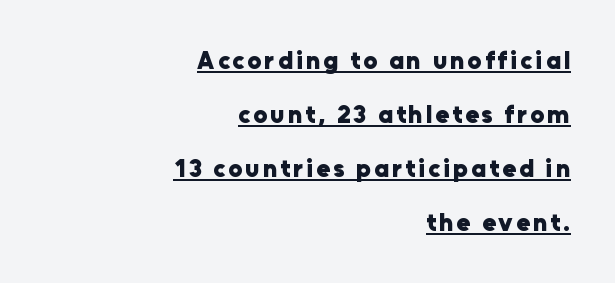
{"italic": "no", "bold": "yes", "underline": "yes", "align": "right", "line_spacing": "loose", "line_spacing_ratio": 2.16, "glyph_px": 25}
